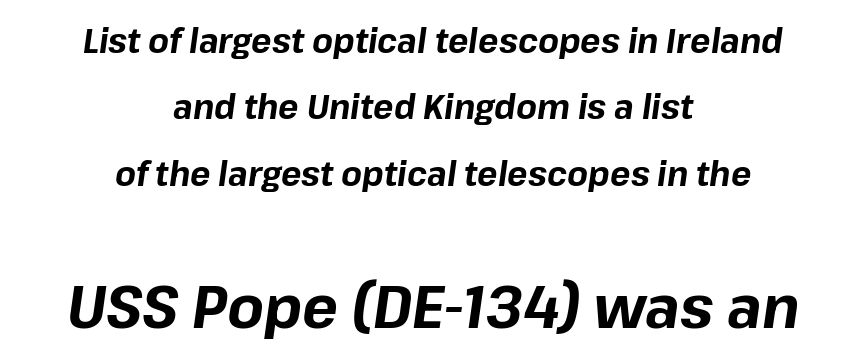
{"italic": "yes", "lean": "right", "slant_degrees": 8, "bold": "yes", "weight": "bold", "width": "normal", "stroke_contrast": "low", "x_height": "medium", "monospaced": "no", "underline": "no", "align": "center", "line_spacing": "loose", "line_spacing_ratio": 1.95, "letter_spacing": "normal", "letter_spacing_em": 0.0, "larger_block": "second", "size_ratio": 1.76, "glyph_px": 60}
